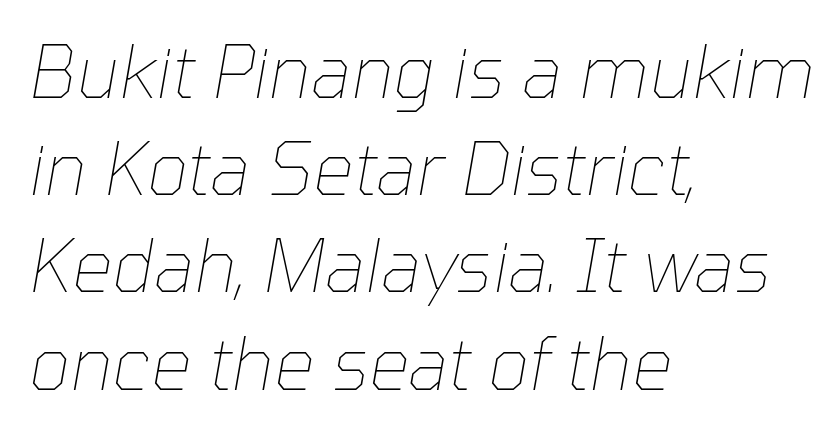
The image shows 72 px thin type, italic (leaning right); set left-aligned, normal line spacing (1.35x), normal letter spacing, not underlined; low stroke contrast and a medium x-height.
